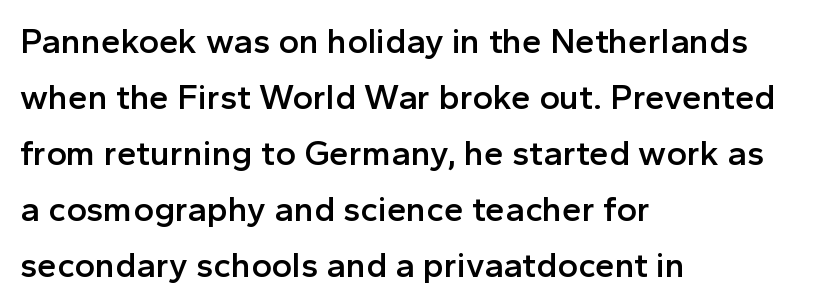
{"serif": "no", "italic": "no", "bold": "semi", "weight": "semibold", "width": "normal", "x_height": "medium", "monospaced": "no", "underline": "no", "align": "left", "line_spacing": "normal", "line_spacing_ratio": 1.6, "letter_spacing": "normal", "letter_spacing_em": 0.0, "glyph_px": 35}
